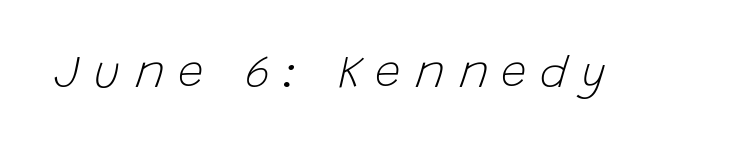
{"italic": "yes", "lean": "right", "slant_degrees": 15, "bold": "no", "weight": "light", "width": "normal", "stroke_contrast": "low", "x_height": "large", "monospaced": "no", "underline": "no", "letter_spacing": "wide", "letter_spacing_em": 0.29, "glyph_px": 46}
